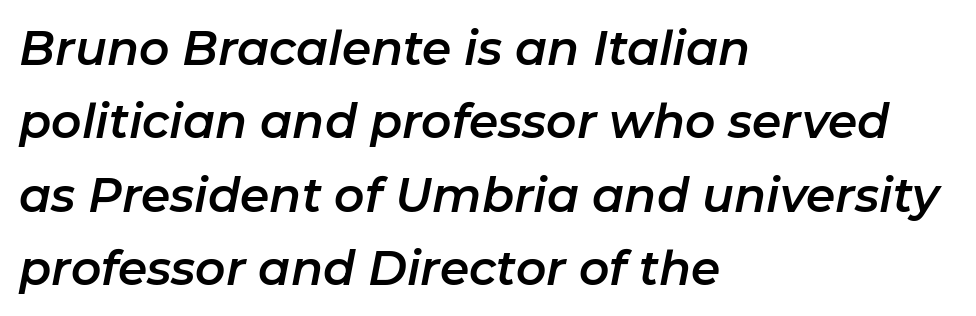
The text carries the slant typical of an italic or oblique font. This sample is left-justified, so line endings fall wherever the words run out. Any mark beneath the type? The region is blank. These lines keep a tight, regular rhythm from letter to letter. Is this a fixed-width face? No — the glyphs have proportional, varying widths. Vertical spacing — default.
